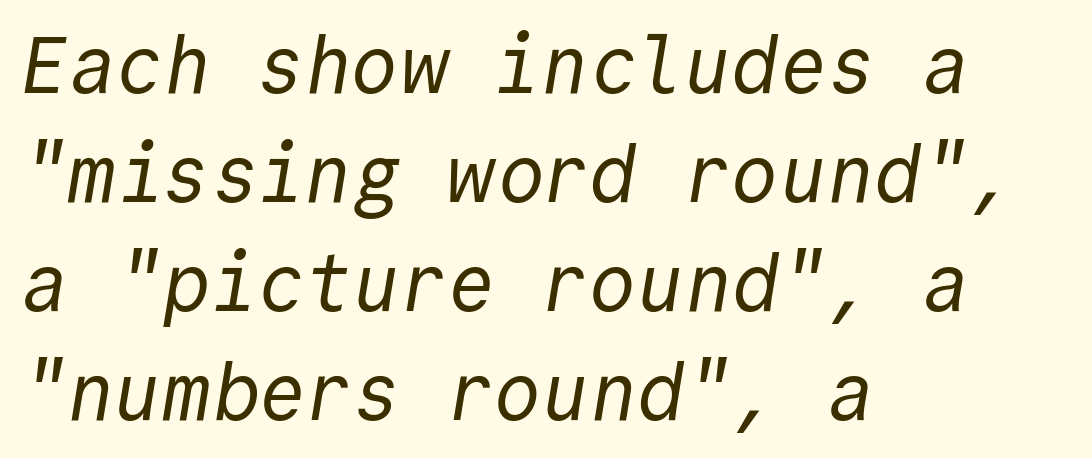
{"serif": "no", "bold": "no", "weight": "regular", "width": "normal", "x_height": "medium", "monospaced": "yes", "underline": "no", "align": "left", "line_spacing": "normal", "line_spacing_ratio": 1.38, "letter_spacing": "normal", "letter_spacing_em": 0.0, "glyph_px": 79}
